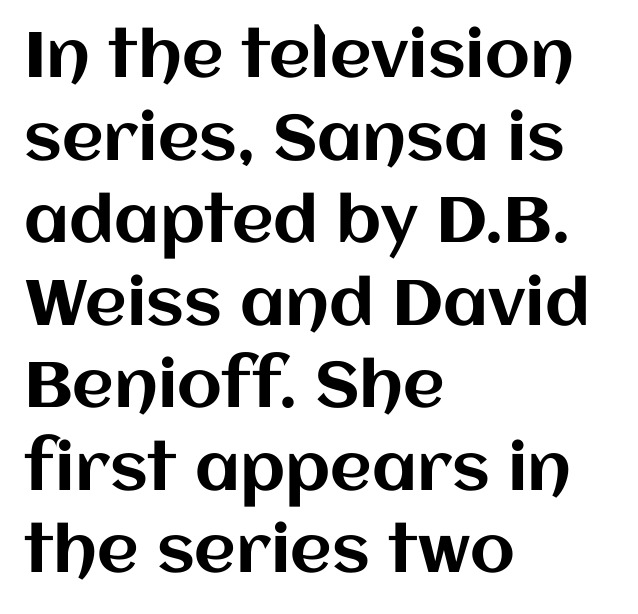
{"italic": "no", "width": "normal", "stroke_contrast": "medium", "x_height": "large", "monospaced": "no", "underline": "no", "align": "left", "line_spacing": "normal", "line_spacing_ratio": 1.29, "letter_spacing": "normal", "letter_spacing_em": 0.0, "glyph_px": 64}
